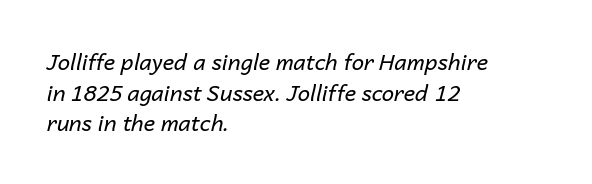
Q: Is the text bold? A: No.
Q: Is the text italic (slanted)? A: Yes, it leans right by about 14 degrees.
Q: Is the text underlined? A: No.
Q: How is the paragraph aligned? A: Left-aligned.
Q: Is the spacing between letters normal or unusually wide? A: Normal.
Q: Is the spacing between lines tight, normal or loose? A: Normal.
